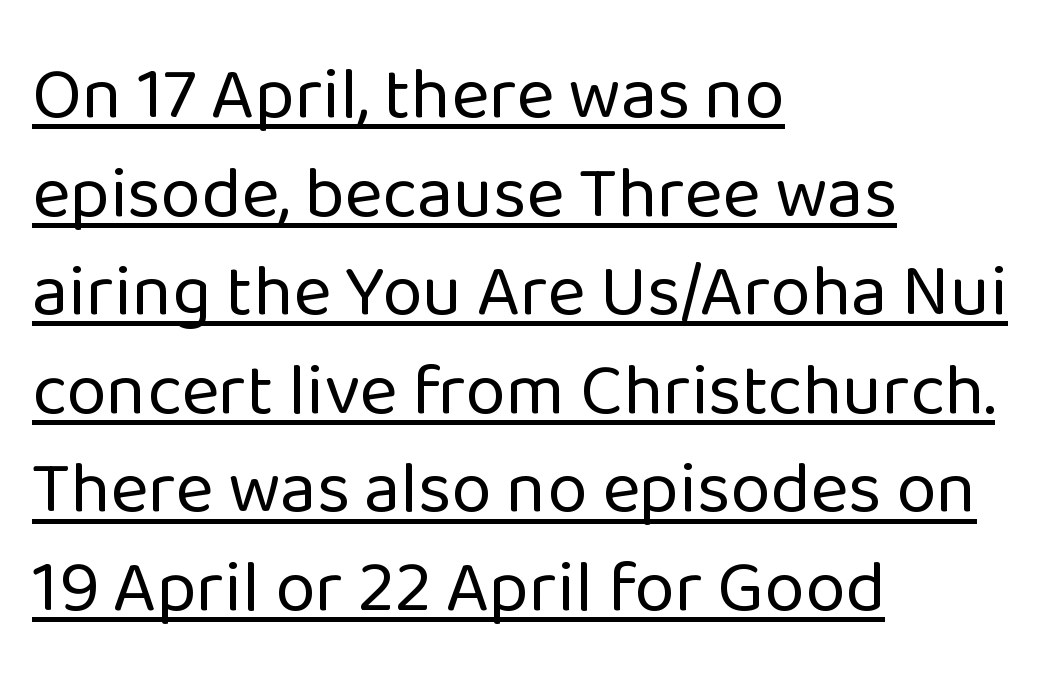
The image shows 73 px regular-weight sans-serif type, upright; set left-aligned, normal line spacing (1.35x), normal letter spacing, underlined; low stroke contrast and a medium x-height.
